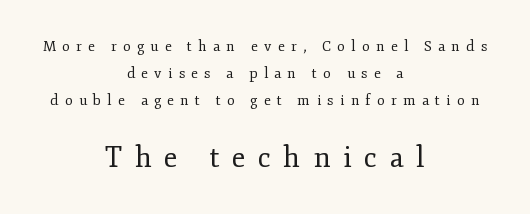
Q: Is the text bold? A: No.
Q: Is the text italic (slanted)? A: No, it is upright.
Q: Is the typeface a serif or a sans-serif typeface? A: Serif.
Q: Is the text underlined? A: No.
Q: How is the paragraph aligned? A: Centered.
Q: Is the spacing between letters normal or unusually wide? A: Unusually wide.
Q: Is the spacing between lines tight, normal or loose? A: Loose.
Q: Which block of text is set in a larger size, the first (top) or the second (bottom)? A: The second (bottom) one.
Q: Width (condensed, normal, or wide)? A: Normal.
Q: Stroke contrast? A: Low.
Q: x-height? A: Small.
Q: Monospaced? A: No.
